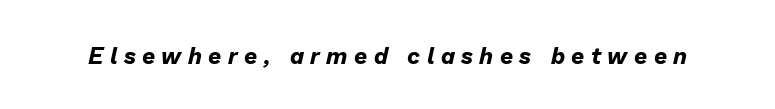
{"italic": "yes", "lean": "right", "slant_degrees": 13, "bold": "yes", "underline": "no", "letter_spacing": "wide", "letter_spacing_em": 0.28, "glyph_px": 23}
